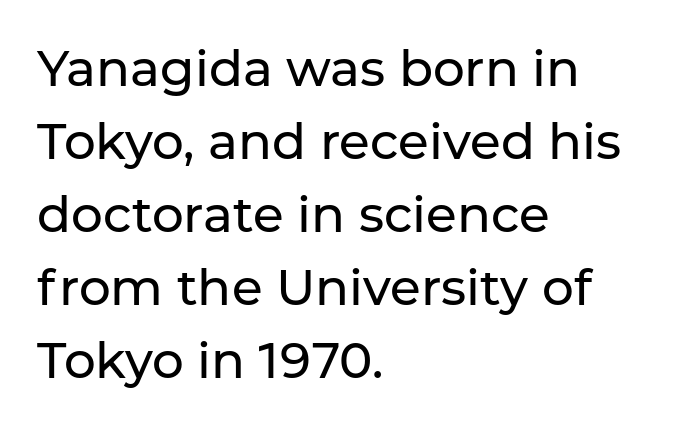
The lettering holds an erect, upright posture throughout. The rag falls on the right side of this text block. Does the type have serifs? No, each stem ends abruptly. Think of a printed novel: that variable character pitch is what you see here. Unbolded letterforms with no extra heft. Clear beneath every line of the passage.
